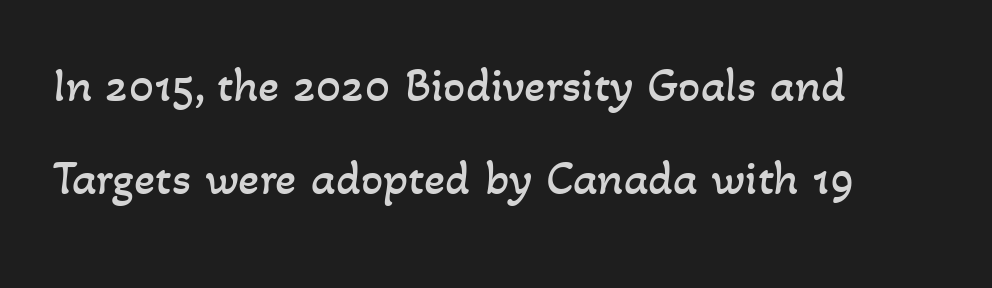
Q: Is the text bold? A: No.
Q: Is the text underlined? A: No.
Q: How is the paragraph aligned? A: Left-aligned.
Q: Is the spacing between letters normal or unusually wide? A: Normal.
Q: Width (condensed, normal, or wide)? A: Normal.
Q: Stroke contrast? A: Low.
Q: x-height? A: Small.
Q: Monospaced? A: No.
